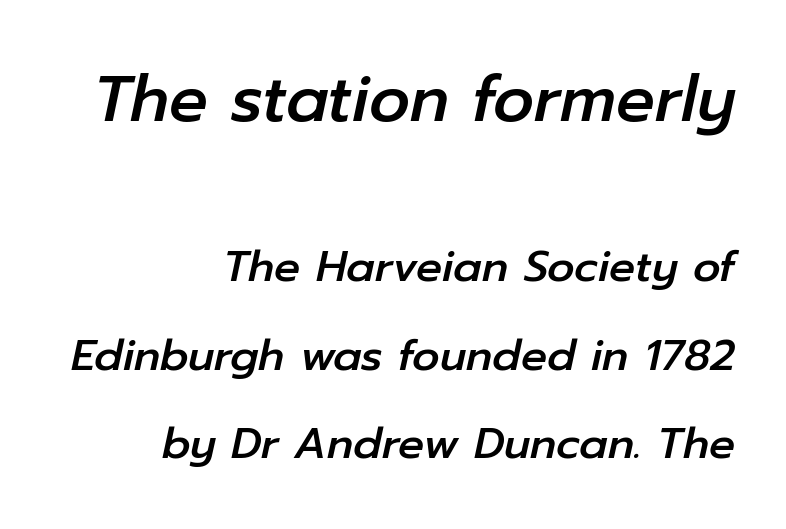
The image shows 64 px text type, italic (leaning right); set right-aligned, loose line spacing (2.06x), normal letter spacing, not underlined; the first (top) block is 1.49x larger; low stroke contrast and a medium x-height.
